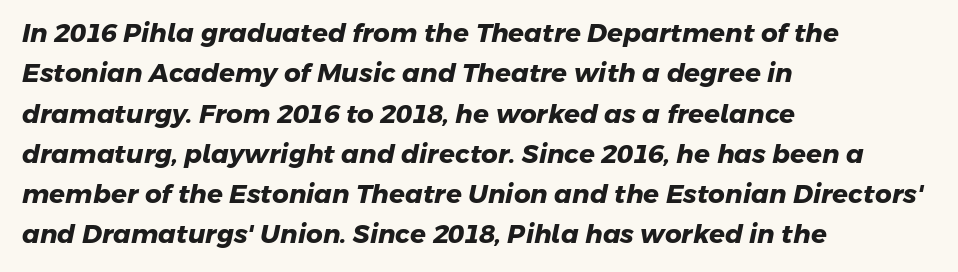
{"bold": "yes", "underline": "no", "align": "left", "line_spacing": "normal", "line_spacing_ratio": 1.55, "letter_spacing": "normal", "letter_spacing_em": 0.0, "glyph_px": 26}
